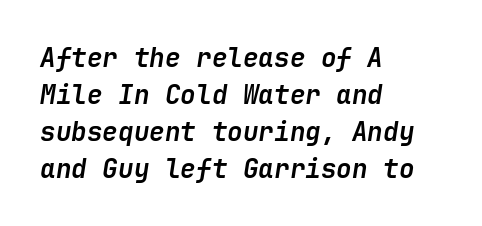
Italic: yes, the glyphs are oblique. Only glyphs here, with clear space below each row. Tracking here is standard; glyphs follow each other at the usual distance. Horizontal alignment here is leftward, the default for most running prose. The typesetting leans heavy: a genuine bold. Reading down the column, the eye jumps a familiar distance to each next line.
